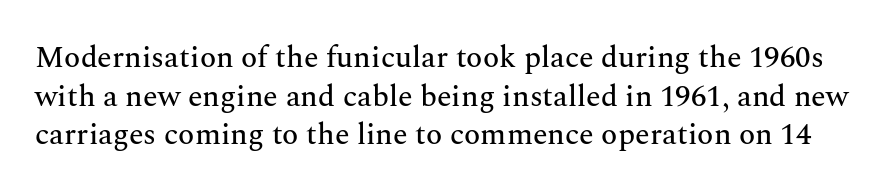
{"serif": "yes", "italic": "no", "width": "normal", "stroke_contrast": "medium", "x_height": "medium", "monospaced": "no", "underline": "no", "line_spacing": "normal", "line_spacing_ratio": 1.29, "letter_spacing": "normal", "letter_spacing_em": 0.0, "glyph_px": 30}
